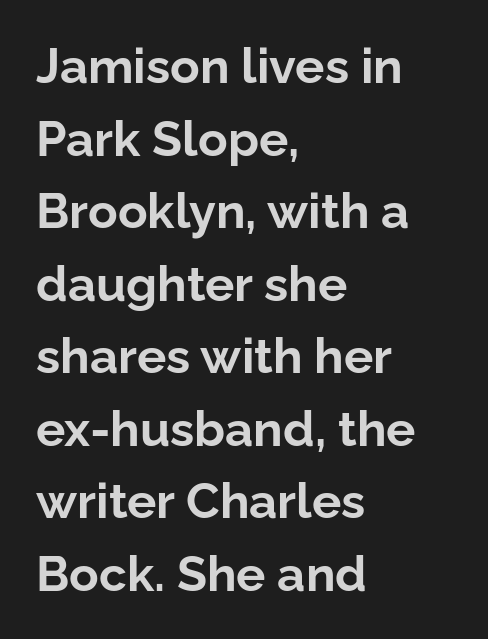
Q: Is the text bold? A: Yes.
Q: Is the text italic (slanted)? A: No, it is upright.
Q: Is the typeface a serif or a sans-serif typeface? A: Sans-serif.
Q: Is the text underlined? A: No.
Q: How is the paragraph aligned? A: Left-aligned.
Q: Is the spacing between letters normal or unusually wide? A: Normal.
Q: Is the spacing between lines tight, normal or loose? A: Normal.
Q: Width (condensed, normal, or wide)? A: Normal.
Q: Stroke contrast? A: Low.
Q: x-height? A: Medium.
Q: Monospaced? A: No.
